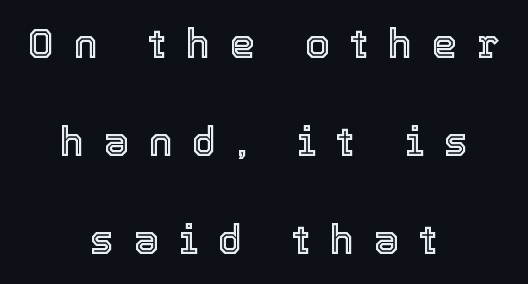
{"italic": "no", "width": "normal", "x_height": "medium", "monospaced": "no", "underline": "no", "align": "center", "line_spacing": "loose", "line_spacing_ratio": 2.45, "letter_spacing": "wide", "letter_spacing_em": 0.49, "glyph_px": 40}
